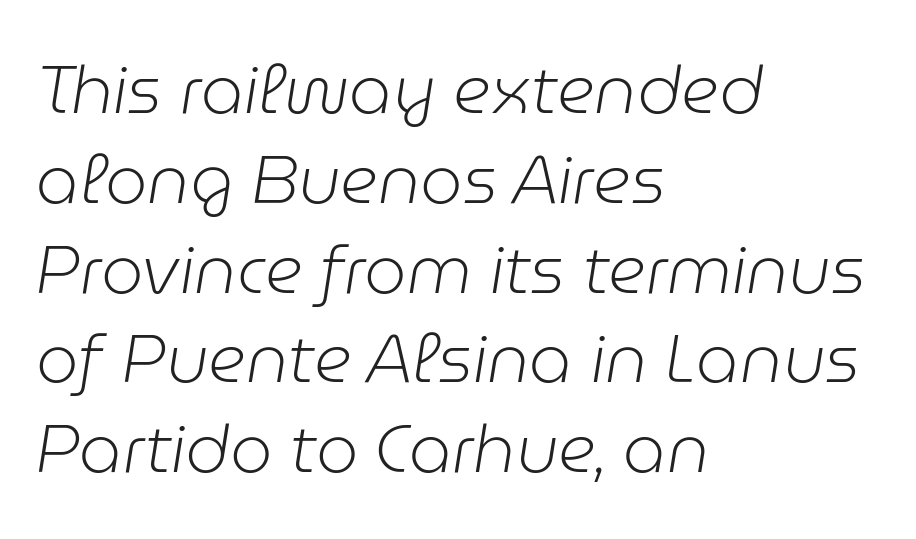
{"italic": "yes", "lean": "right", "slant_degrees": 9, "bold": "no", "weight": "light", "width": "normal", "stroke_contrast": "low", "x_height": "medium", "monospaced": "no", "underline": "no", "align": "left", "line_spacing": "normal", "line_spacing_ratio": 1.34, "letter_spacing": "normal", "letter_spacing_em": 0.0, "glyph_px": 67}
